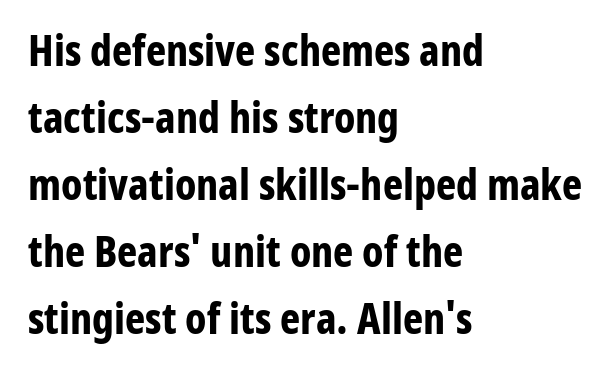
Q: Is the text bold? A: Yes.
Q: Is the text italic (slanted)? A: No, it is upright.
Q: Is the typeface a serif or a sans-serif typeface? A: Sans-serif.
Q: Is the text underlined? A: No.
Q: How is the paragraph aligned? A: Left-aligned.
Q: Is the spacing between letters normal or unusually wide? A: Normal.
Q: Is the spacing between lines tight, normal or loose? A: Normal.
Q: Width (condensed, normal, or wide)? A: Condensed.
Q: Stroke contrast? A: Low.
Q: x-height? A: Medium.
Q: Monospaced? A: No.
